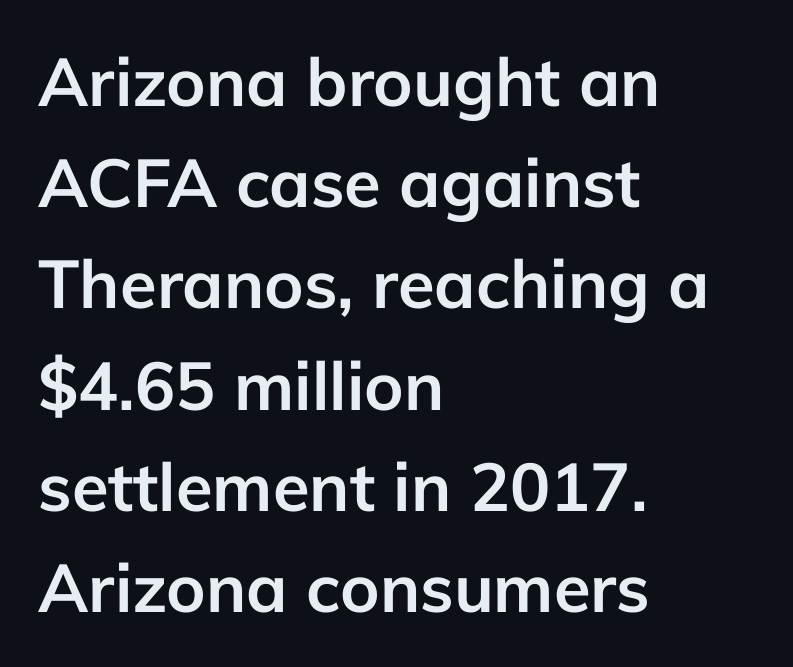
Nope, not italic — everything's standing straight. Which margin do the lines hug? The left one — the right edge is uneven. The string is rendered with underlining switched off. Examine the stroke ends and you'll find no serifs. Varying glyph widths throughout — classic text-font behaviour.
